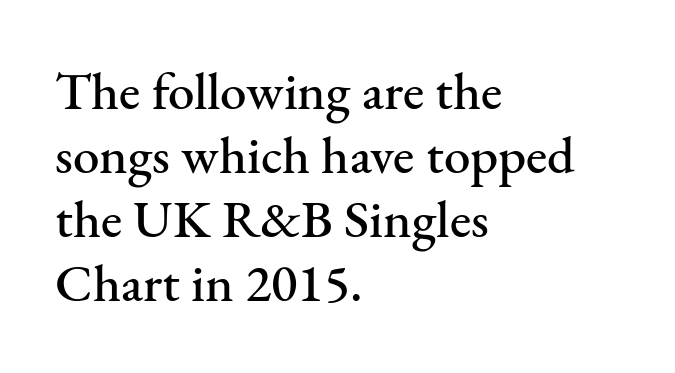
{"serif": "yes", "italic": "no", "width": "normal", "stroke_contrast": "medium", "x_height": "small", "monospaced": "no", "underline": "no", "align": "left", "line_spacing_ratio": 1.21, "letter_spacing": "normal", "letter_spacing_em": 0.0, "glyph_px": 53}
